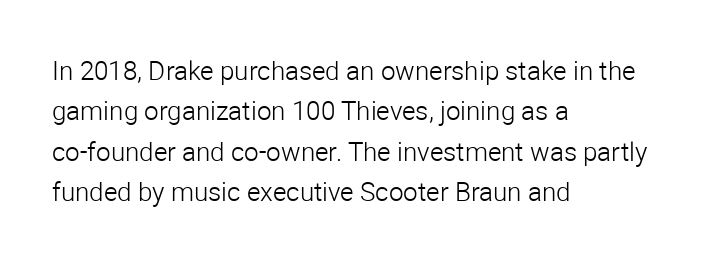
The image shows 26 px text type, upright; set left-aligned, normal line spacing (1.55x), normal letter spacing, not underlined.
